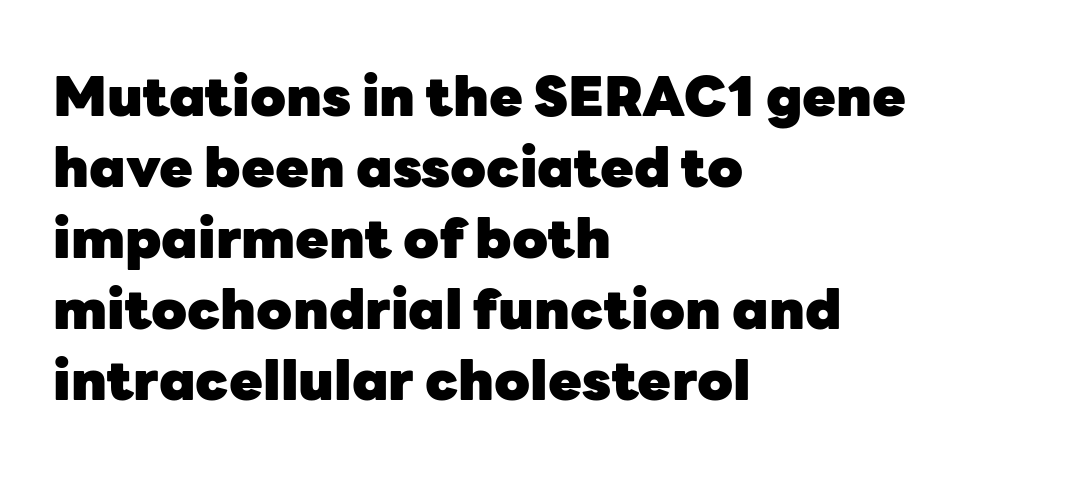
The image shows 55 px heavy sans-serif type, upright; set left-aligned, normal line spacing (1.29x), normal letter spacing, not underlined; low stroke contrast and a medium x-height.
